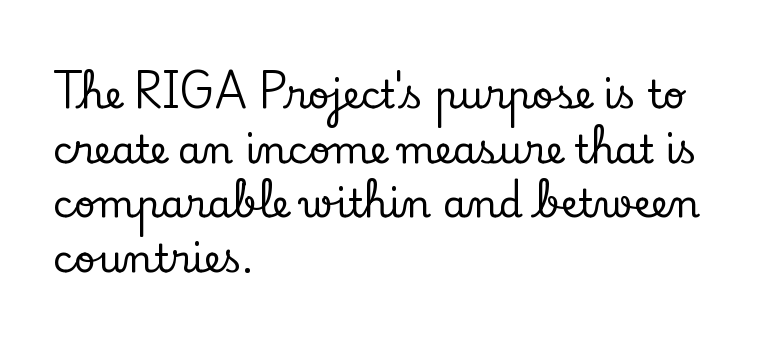
The image shows 38 px text type, upright; set left-aligned, normal line spacing (1.44x), normal letter spacing, not underlined; low stroke contrast and a small x-height.
